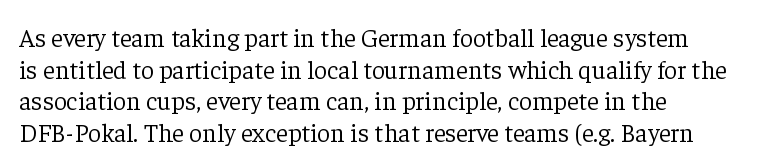
Q: Is the text bold? A: No.
Q: Is the text italic (slanted)? A: No, it is upright.
Q: Is the text underlined? A: No.
Q: How is the paragraph aligned? A: Left-aligned.
Q: Is the spacing between letters normal or unusually wide? A: Normal.
